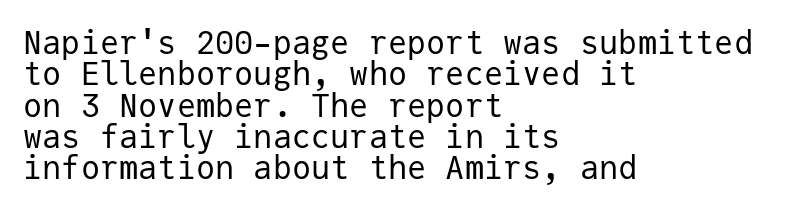
The image shows 32 px regular-weight sans-serif type, upright, monospaced; set left-aligned, tight line spacing (0.98x), normal letter spacing, not underlined; low stroke contrast and a medium x-height.
